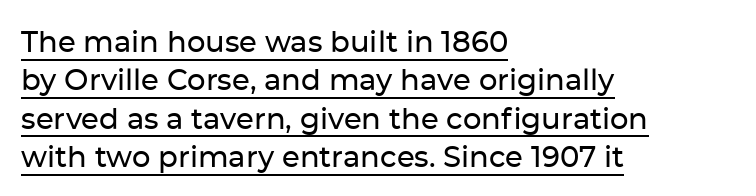
The horizontal fit of the characters is conventional and even. You can tell from the bare stems that sans-serif type was used. Every stem runs plumb, perpendicular to the baseline. The face used here is proportionally spaced, like ordinary book or web type. Like a heading marked for emphasis, these lines bear an underscore.
